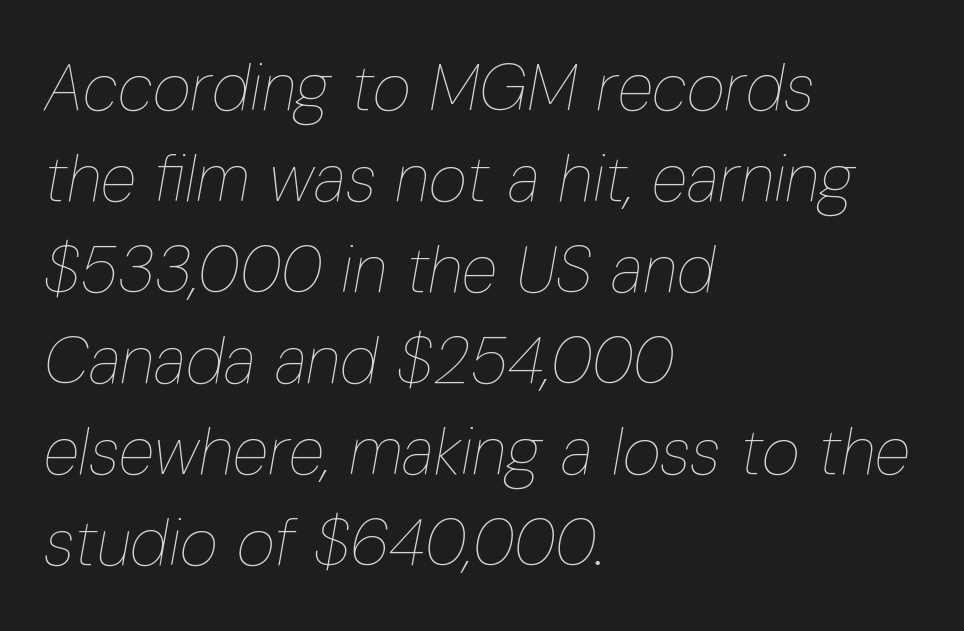
The image shows 66 px thin, condensed type, italic (leaning right); set left-aligned, normal line spacing (1.38x), normal letter spacing, not underlined; low stroke contrast and a medium x-height.
